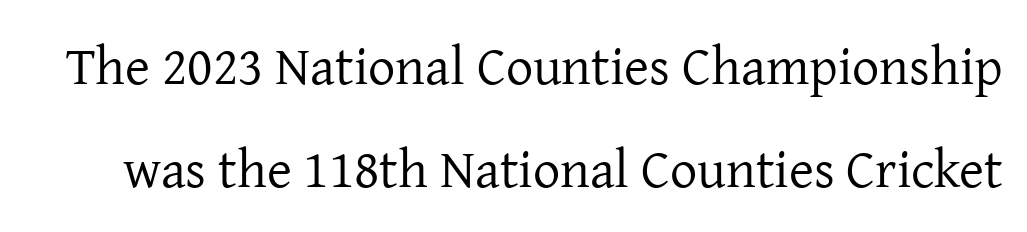
Does the lettering tilt? It doesn't — this is upright. Stems and bowls with no extra thickness — not bold. Think of a printed novel: that variable character pitch is what you see here. The space between consecutive lines is lavish. Words float on clear page, feet unadorned. A serif font was chosen for this passage.
